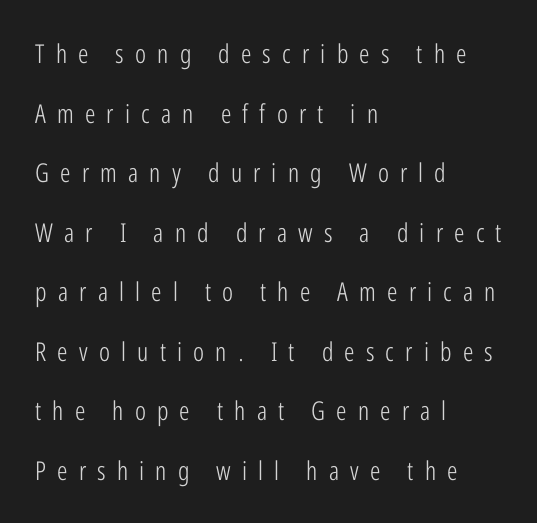
{"italic": "no", "bold": "no", "underline": "no", "align": "left", "line_spacing": "loose", "line_spacing_ratio": 2.29, "letter_spacing": "wide", "letter_spacing_em": 0.43, "glyph_px": 26}
